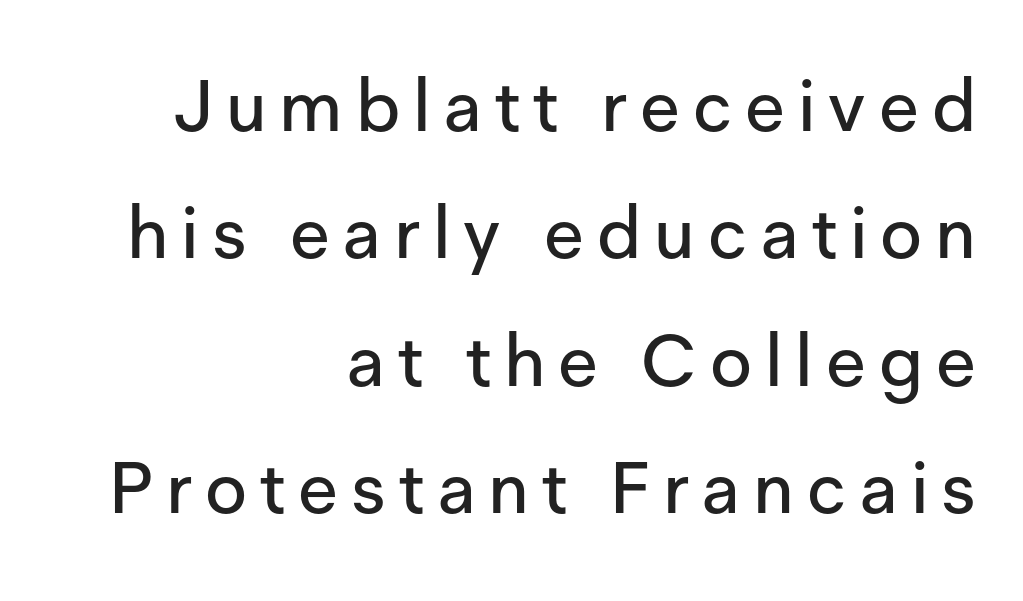
The image shows 72 px sans-serif type, upright; set right-aligned, line spacing 1.77x, not underlined; low stroke contrast and a medium x-height.
